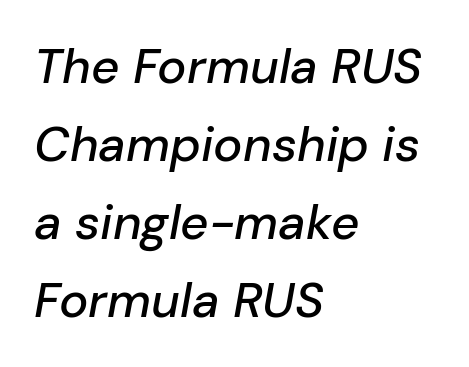
{"italic": "yes", "lean": "right", "slant_degrees": 10, "width": "normal", "stroke_contrast": "low", "x_height": "medium", "monospaced": "no", "underline": "no", "align": "left", "line_spacing": "normal", "line_spacing_ratio": 1.59, "letter_spacing": "normal", "letter_spacing_em": 0.0, "glyph_px": 49}
